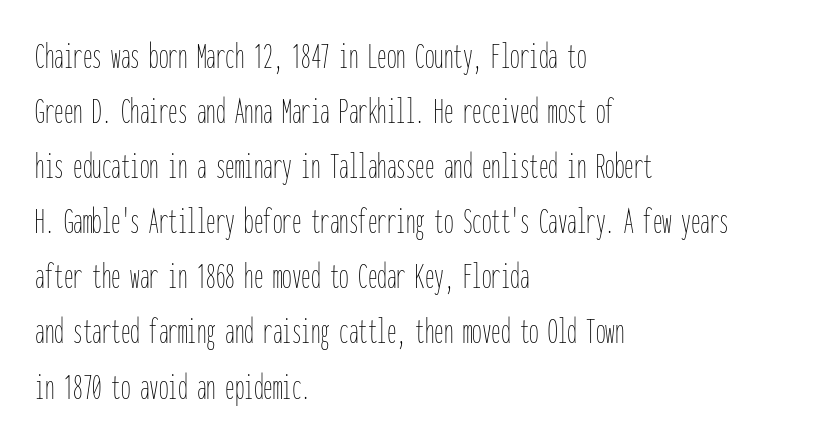
Q: Is the text bold? A: No.
Q: Is the text italic (slanted)? A: No, it is upright.
Q: Is the text underlined? A: No.
Q: How is the paragraph aligned? A: Left-aligned.
Q: Is the spacing between letters normal or unusually wide? A: Normal.
Q: Is the spacing between lines tight, normal or loose? A: Normal.
Q: Width (condensed, normal, or wide)? A: Condensed.
Q: Stroke contrast? A: Low.
Q: x-height? A: Medium.
Q: Monospaced? A: Yes.
